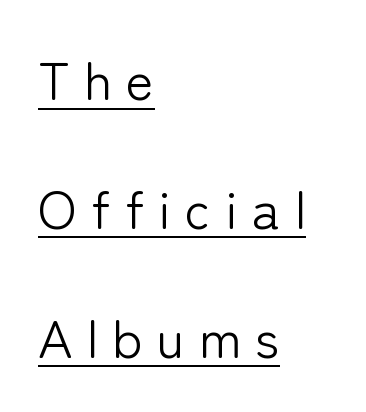
The letters advance in unequal steps, a hallmark of proportional type. To sum up the face: it is a sans, with no serifs. The cut favours lightness, reaching ordinary text weight at its darkest. Italic? Not at all — the glyphs are vertical.
